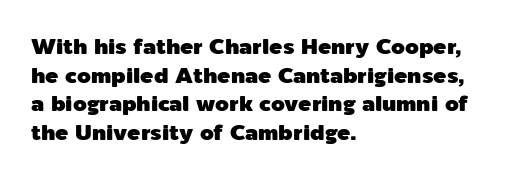
{"italic": "no", "underline": "no", "align": "left", "line_spacing": "normal", "line_spacing_ratio": 1.3, "letter_spacing": "normal", "letter_spacing_em": 0.0, "glyph_px": 22}
